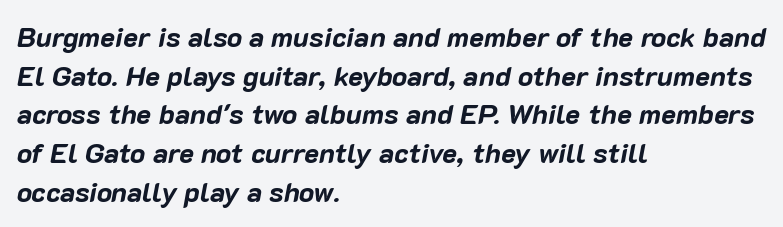
Q: Is the text bold? A: Yes.
Q: Is the text italic (slanted)? A: Yes, it leans right by about 10 degrees.
Q: Is the text underlined? A: No.
Q: How is the paragraph aligned? A: Left-aligned.
Q: Is the spacing between letters normal or unusually wide? A: Normal.
Q: Is the spacing between lines tight, normal or loose? A: Normal.
Q: Width (condensed, normal, or wide)? A: Normal.
Q: Stroke contrast? A: Low.
Q: x-height? A: Medium.
Q: Monospaced? A: No.
